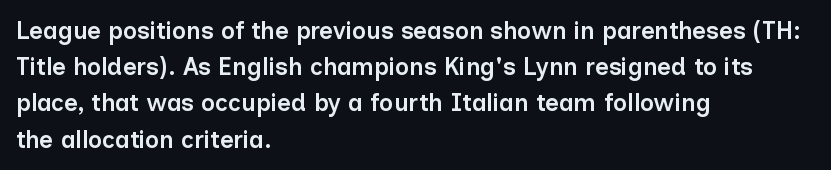
Q: Is the text bold? A: Semi-bold.
Q: Is the text italic (slanted)? A: No, it is upright.
Q: Is the text underlined? A: No.
Q: How is the paragraph aligned? A: Left-aligned.
Q: Is the spacing between letters normal or unusually wide? A: Normal.
Q: Is the spacing between lines tight, normal or loose? A: Normal.
